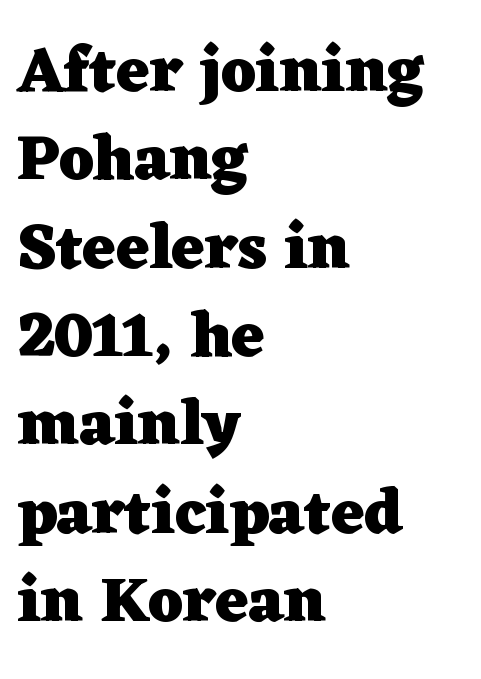
The image shows 64 px heavy, wide serif type, upright; set left-aligned, normal line spacing (1.38x), normal letter spacing, not underlined; low stroke contrast and a medium x-height.
